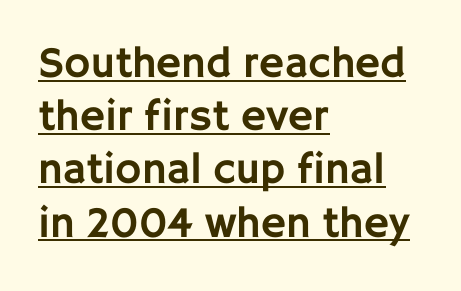
The image shows 44 px sans-serif type, upright; set left-aligned, line spacing 1.21x, normal letter spacing, underlined; low stroke contrast and a large x-height.
